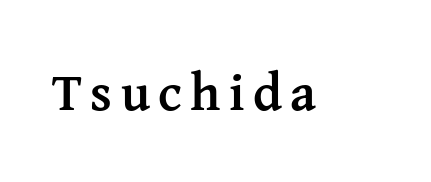
Every character sits straight up, as roman type does. Typographic density is high because the face is bold. Is this a fixed-width face? No — the glyphs have proportional, varying widths. The glyphs are unaccompanied by any horizontal stroke below them.
